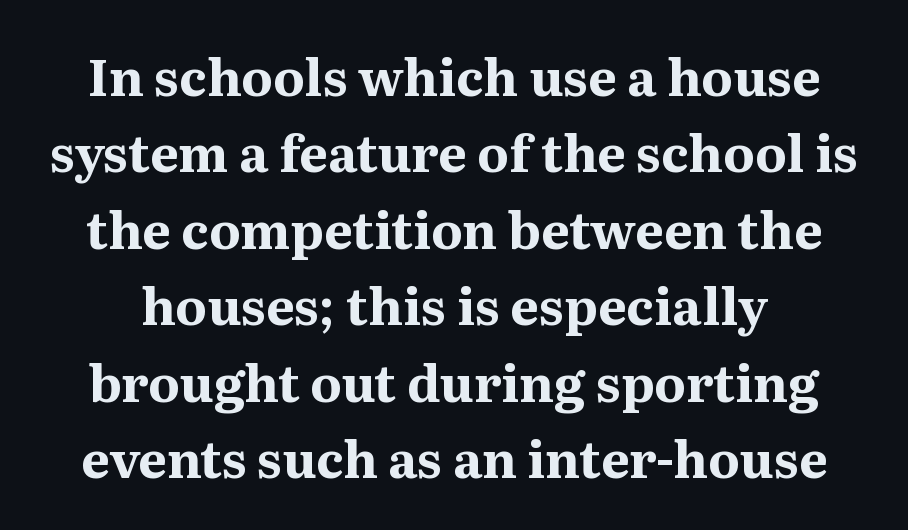
These lines were composed using upright roman letters. Rule under the text: the space is simply empty. You could not count columns in this text — the font is proportionally spaced. Does the type have serifs? Yes, each stem ends in a small foot. Spacing between characters is what you'd get straight out of the box. This block has exactly the height ordinary leading produces.
